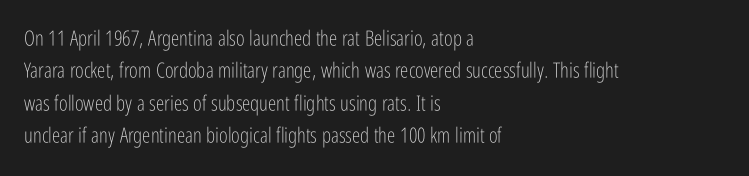
Words float on clear page, feet unadorned. Letters have the restrained weight of plain body copy at most. Horizontal alignment here is leftward, the default for most running prose. Whoever set this chose a conventional vertical rhythm. This sample uses an upright cut, with every glyph sitting square on the baseline.
